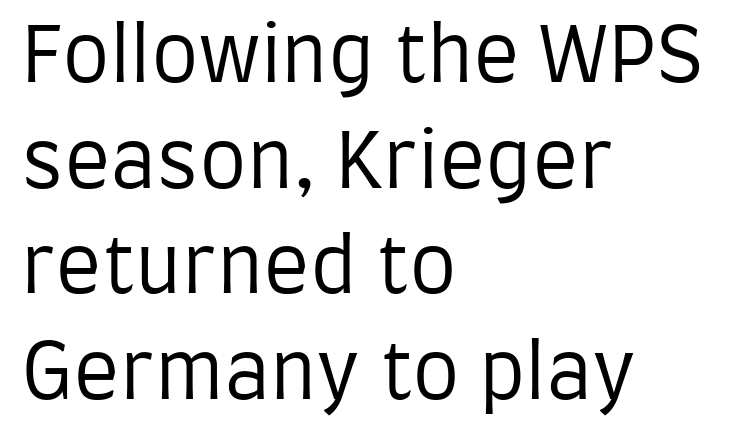
{"serif": "no", "italic": "no", "bold": "no", "weight": "regular", "width": "condensed", "stroke_contrast": "low", "x_height": "large", "monospaced": "no", "underline": "no", "align": "left", "line_spacing": "normal", "line_spacing_ratio": 1.39, "letter_spacing": "normal", "letter_spacing_em": 0.0, "glyph_px": 76}
